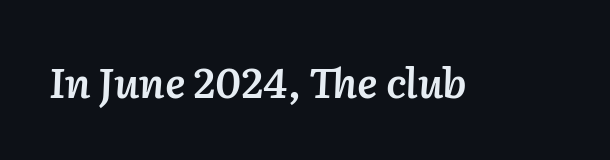
The words here are not underlined. Inter-character spacing is left at the font's built-in metrics. Is this a fixed-width face? No — the glyphs have proportional, varying widths. Posture: slanted.
